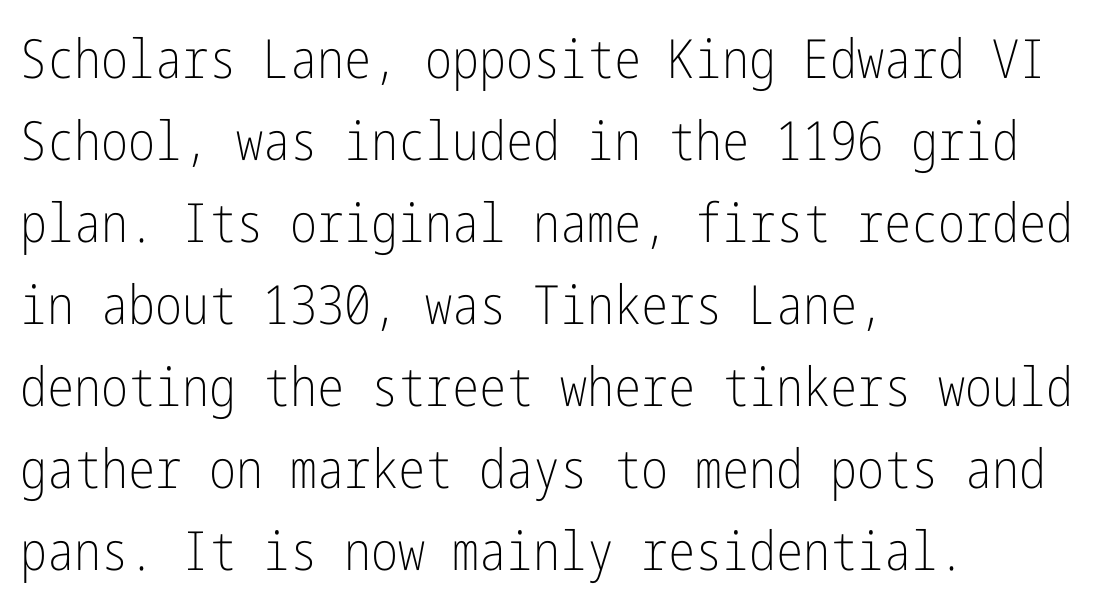
The image shows 54 px light, condensed sans-serif type, upright; set left-aligned, normal line spacing (1.52x), normal letter spacing, not underlined; low stroke contrast and a medium x-height.
